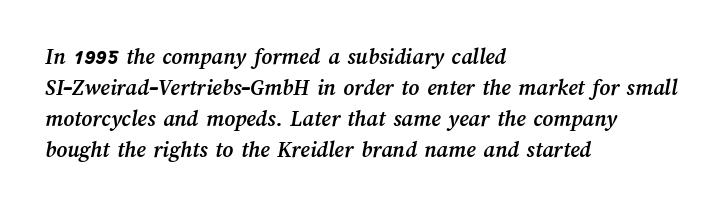
Q: Is the text bold? A: Yes.
Q: Is the text underlined? A: No.
Q: How is the paragraph aligned? A: Left-aligned.
Q: Is the spacing between letters normal or unusually wide? A: Normal.
Q: Is the spacing between lines tight, normal or loose? A: Normal.
